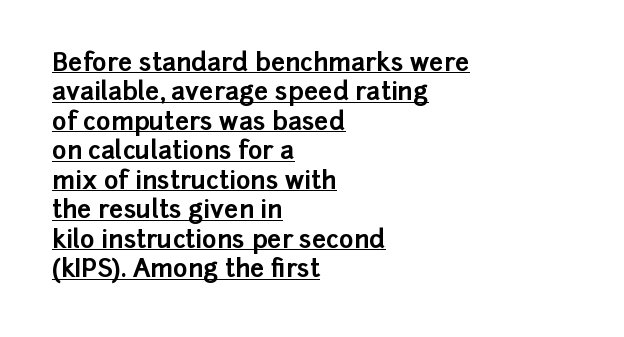
Beneath each row of characters lies a ruled line. The specimen reads as upright at a glance. The letterforms sit shoulder to shoulder at normal distance. Caption: bold face, heavy strokes. Typeset ragged right — the left edge is the straight one.
